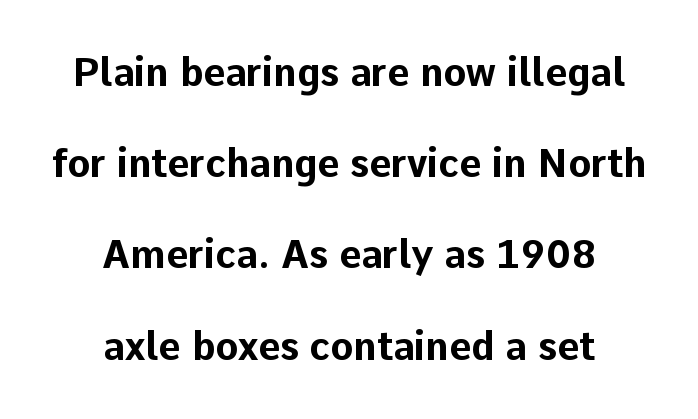
The image shows 38 px bold sans-serif type, upright; set centered, loose line spacing (2.4x), normal letter spacing, not underlined; low stroke contrast and a medium x-height.
